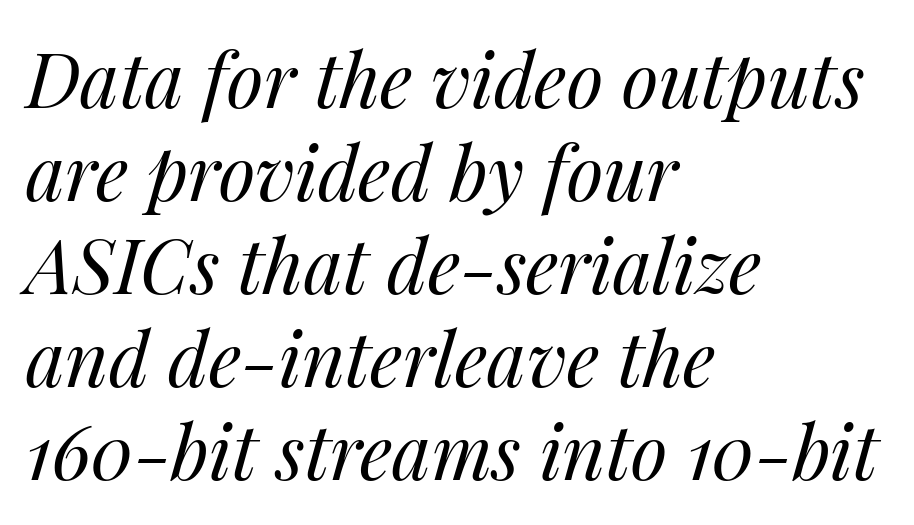
In terms of posture, this sample is oblique. You could not count columns in this text — the font is proportionally spaced. Between one letter and the next there's only the usual sliver of space. The foot of each line stays bare and open. Nothing heavy about these letters — not bold at all.
